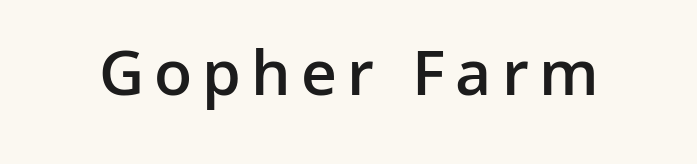
{"serif": "no", "italic": "no", "bold": "semi", "weight": "semibold", "width": "normal", "stroke_contrast": "low", "x_height": "medium", "monospaced": "no", "underline": "no", "glyph_px": 67}
